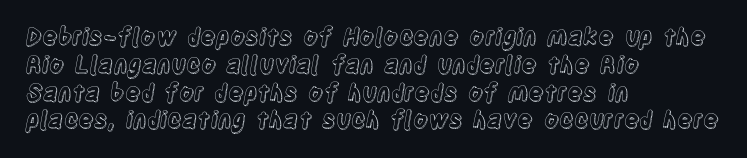
{"underline": "no", "align": "left", "line_spacing_ratio": 1.21, "letter_spacing": "normal", "letter_spacing_em": 0.0, "glyph_px": 23}
